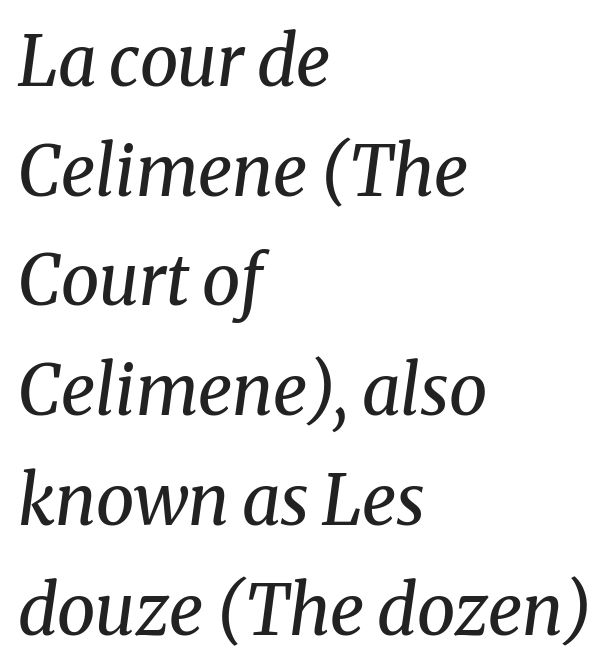
Q: Is the text bold? A: No.
Q: Is the text italic (slanted)? A: Yes, it leans right by about 8 degrees.
Q: Is the typeface a serif or a sans-serif typeface? A: Serif.
Q: Is the text underlined? A: No.
Q: How is the paragraph aligned? A: Left-aligned.
Q: Is the spacing between letters normal or unusually wide? A: Normal.
Q: Is the spacing between lines tight, normal or loose? A: Normal.
Q: Width (condensed, normal, or wide)? A: Normal.
Q: Stroke contrast? A: Medium.
Q: x-height? A: Medium.
Q: Monospaced? A: No.
